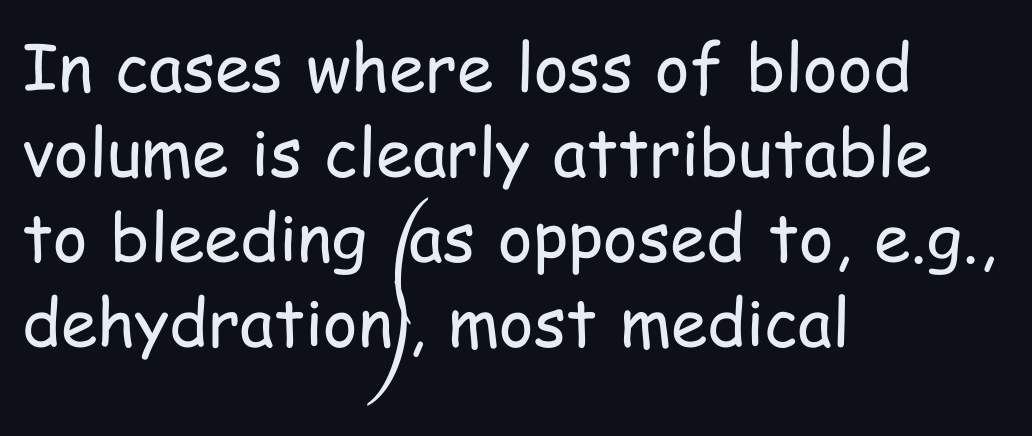
{"serif": "no", "italic": "no", "bold": "no", "weight": "regular", "width": "condensed", "stroke_contrast": "low", "x_height": "medium", "monospaced": "no", "underline": "no", "align": "left", "line_spacing": "normal", "line_spacing_ratio": 1.29, "letter_spacing": "normal", "letter_spacing_em": 0.0, "glyph_px": 66}
